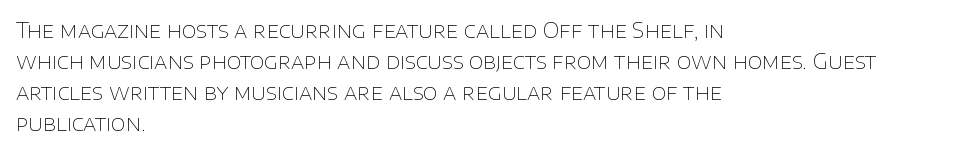
The image shows 21 px text type, upright; set left-aligned, normal line spacing (1.48x), normal letter spacing, not underlined.
